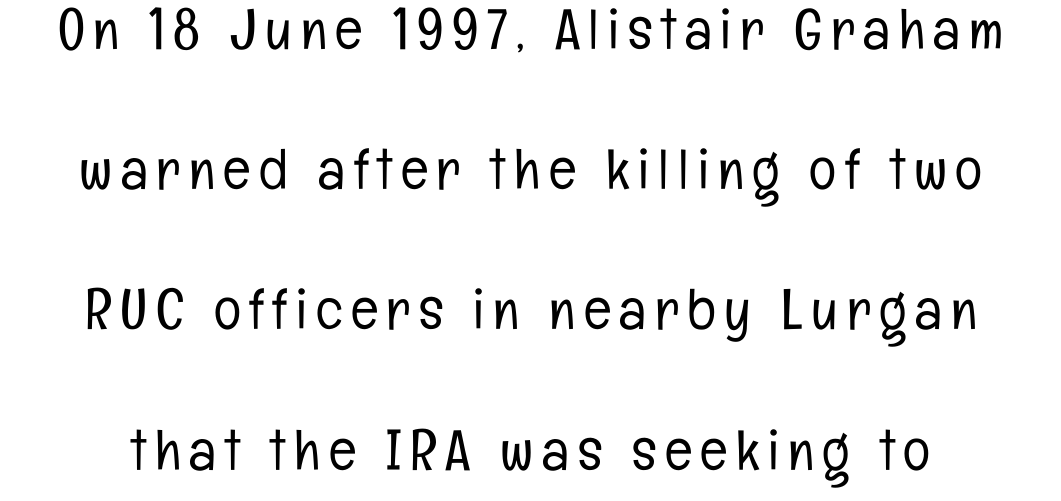
{"serif": "no", "italic": "no", "bold": "no", "weight": "light", "width": "condensed", "stroke_contrast": "low", "x_height": "medium", "monospaced": "no", "underline": "no", "line_spacing": "loose", "line_spacing_ratio": 2.46, "glyph_px": 57}
